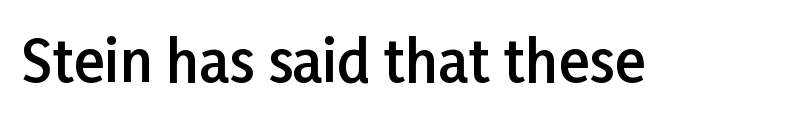
The characters display no serif detailing; their extremities are plain. Typesetter's note: demi weight, one step under bold. The horizontal fit of the characters is conventional and even. Bare-footed words on every line.
